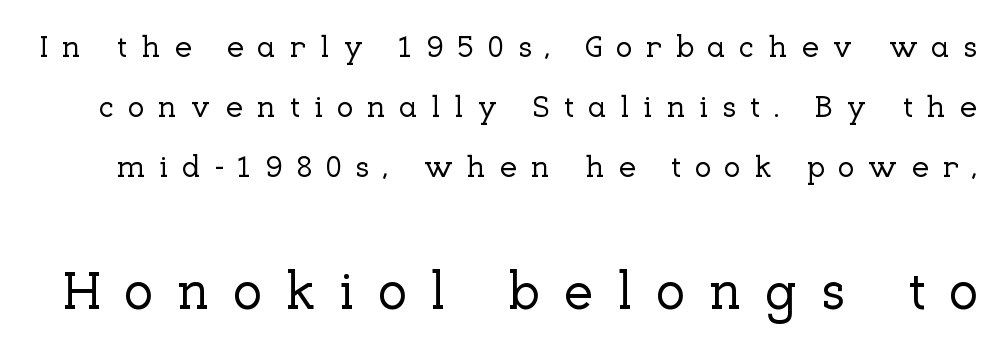
{"serif": "yes", "italic": "no", "width": "normal", "stroke_contrast": "low", "x_height": "medium", "monospaced": "no", "underline": "no", "line_spacing": "loose", "line_spacing_ratio": 1.94, "letter_spacing": "wide", "letter_spacing_em": 0.44, "larger_block": "second", "size_ratio": 1.74, "glyph_px": 54}
